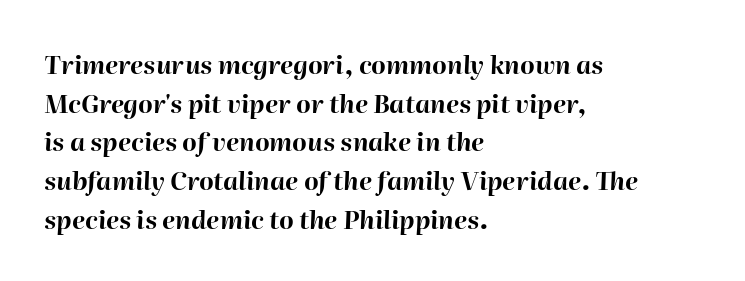
On the weight axis this lands at bold, roughly 700. The letterforms sit shoulder to shoulder at normal distance. Reading down the column, the eye jumps a familiar distance to each next line. Visually the block forms a straight wall on the left and a jagged coastline on the right.
